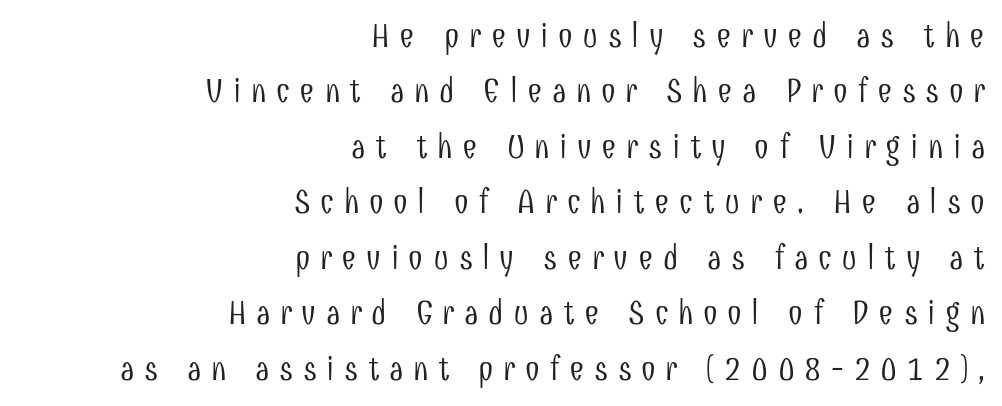
Q: Is the text bold? A: No.
Q: Is the text italic (slanted)? A: No, it is upright.
Q: Is the typeface a serif or a sans-serif typeface? A: Sans-serif.
Q: Is the text underlined? A: No.
Q: How is the paragraph aligned? A: Right-aligned.
Q: Is the spacing between letters normal or unusually wide? A: Unusually wide.
Q: Is the spacing between lines tight, normal or loose? A: Normal.
Q: Width (condensed, normal, or wide)? A: Condensed.
Q: Stroke contrast? A: Low.
Q: x-height? A: Medium.
Q: Monospaced? A: No.
